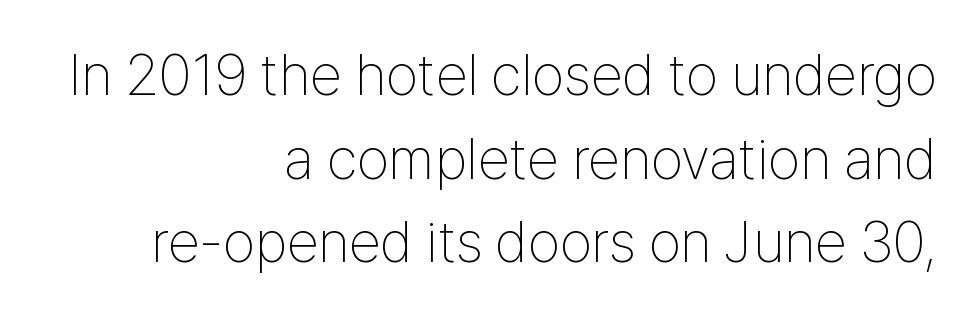
The image shows 58 px thin, condensed sans-serif type, upright; set right-aligned, normal line spacing (1.44x), normal letter spacing, not underlined; low stroke contrast and a medium x-height.
